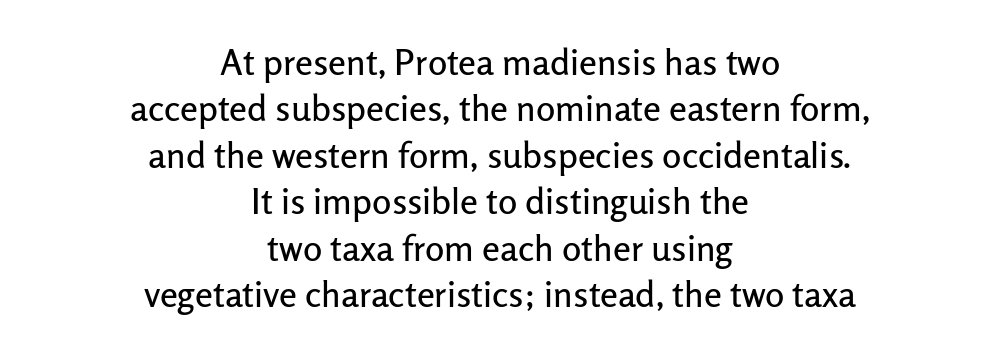
The image shows 36 px sans-serif type, upright; set centered, normal line spacing (1.29x), normal letter spacing, not underlined; low stroke contrast and a medium x-height.
